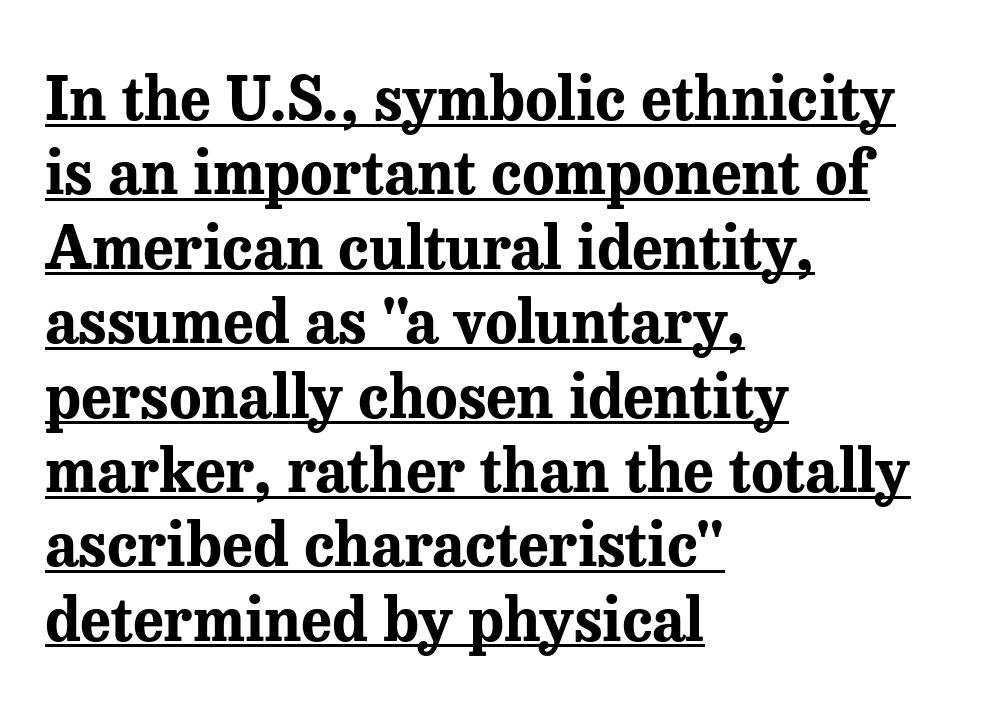
Q: Is the text bold? A: Yes.
Q: Is the text italic (slanted)? A: No, it is upright.
Q: Is the typeface a serif or a sans-serif typeface? A: Serif.
Q: Is the text underlined? A: Yes.
Q: How is the paragraph aligned? A: Left-aligned.
Q: Is the spacing between letters normal or unusually wide? A: Normal.
Q: Width (condensed, normal, or wide)? A: Normal.
Q: Stroke contrast? A: Medium.
Q: x-height? A: Medium.
Q: Monospaced? A: No.
